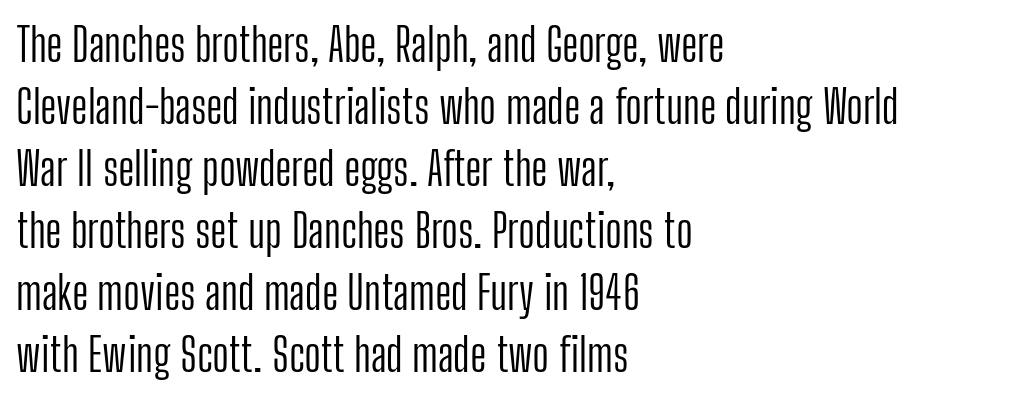
The image shows 46 px light, condensed sans-serif type, upright; set left-aligned, normal line spacing (1.35x), normal letter spacing, not underlined; low stroke contrast and a medium x-height.
